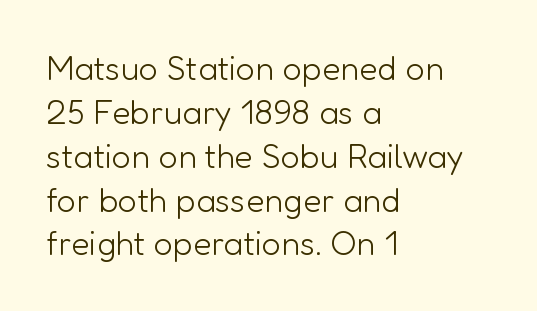
Q: Is the text bold? A: No.
Q: Is the text italic (slanted)? A: No, it is upright.
Q: Is the typeface a serif or a sans-serif typeface? A: Sans-serif.
Q: Is the text underlined? A: No.
Q: How is the paragraph aligned? A: Left-aligned.
Q: Is the spacing between letters normal or unusually wide? A: Normal.
Q: Is the spacing between lines tight, normal or loose? A: Normal.
Q: Width (condensed, normal, or wide)? A: Normal.
Q: Stroke contrast? A: Low.
Q: x-height? A: Medium.
Q: Monospaced? A: No.
